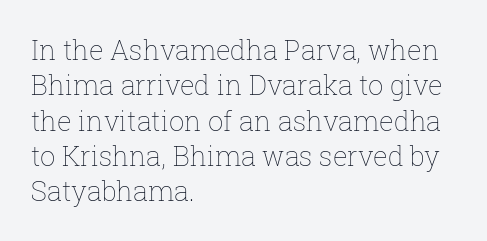
{"italic": "no", "bold": "no", "underline": "no", "align": "left", "line_spacing": "normal", "line_spacing_ratio": 1.31, "letter_spacing": "normal", "letter_spacing_em": 0.0, "glyph_px": 27}
